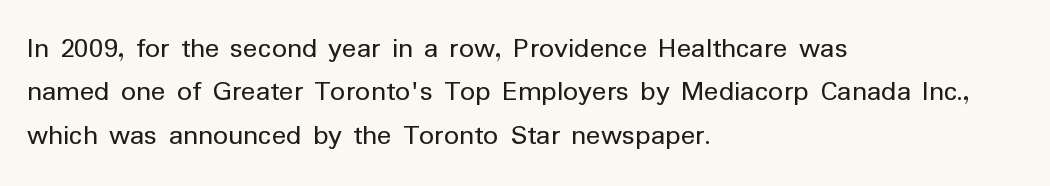
{"serif": "no", "italic": "no", "bold": "no", "weight": "regular", "width": "normal", "stroke_contrast": "low", "x_height": "medium", "monospaced": "no", "underline": "no", "align": "left", "line_spacing": "normal", "line_spacing_ratio": 1.45, "letter_spacing": "normal", "letter_spacing_em": 0.0, "glyph_px": 30}
